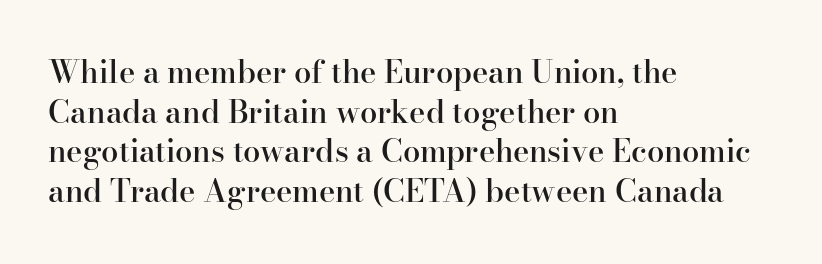
Q: Is the text bold? A: Semi-bold.
Q: Is the text italic (slanted)? A: No, it is upright.
Q: Is the typeface a serif or a sans-serif typeface? A: Serif.
Q: Is the text underlined? A: No.
Q: How is the paragraph aligned? A: Left-aligned.
Q: Is the spacing between letters normal or unusually wide? A: Normal.
Q: Is the spacing between lines tight, normal or loose? A: Normal.
Q: Width (condensed, normal, or wide)? A: Normal.
Q: Stroke contrast? A: High.
Q: x-height? A: Small.
Q: Monospaced? A: No.
